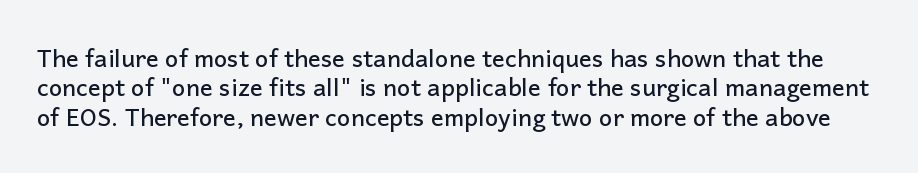
The image shows 24 px text type, upright; set line spacing 1.22x, normal letter spacing, not underlined.
